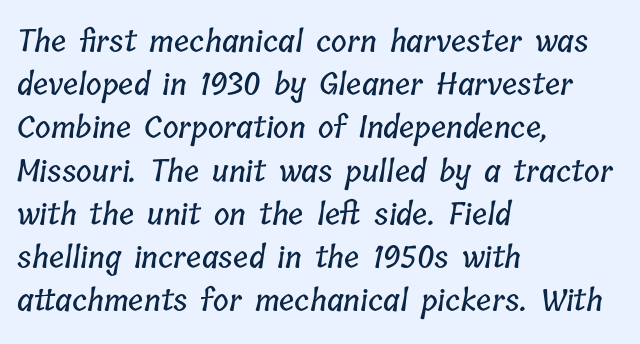
The image shows 30 px condensed type; set left-aligned, normal line spacing (1.44x), normal letter spacing, not underlined; low stroke contrast and a medium x-height.
